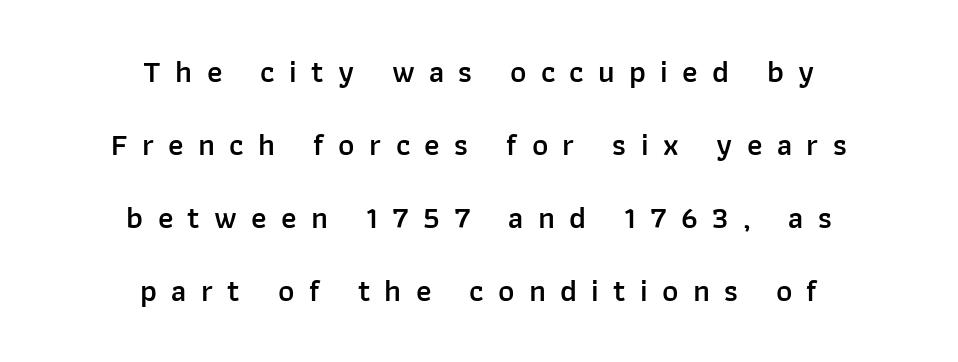
Q: Is the text bold? A: Semi-bold.
Q: Is the text italic (slanted)? A: No, it is upright.
Q: Is the typeface a serif or a sans-serif typeface? A: Sans-serif.
Q: Is the text underlined? A: No.
Q: How is the paragraph aligned? A: Centered.
Q: Is the spacing between letters normal or unusually wide? A: Unusually wide.
Q: Is the spacing between lines tight, normal or loose? A: Loose.
Q: Width (condensed, normal, or wide)? A: Normal.
Q: Stroke contrast? A: Low.
Q: x-height? A: Medium.
Q: Monospaced? A: No.
